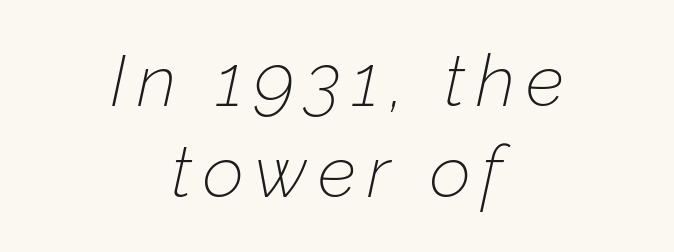
Each line is balanced around a shared central axis. The rendering uses a moderate line-height, typical for paragraphs. Heaviness? Minimal to ordinary, like unemphasized prose. Do the characters align in a grid? No, the font is proportional. Decoration check: the copy has no underline.
